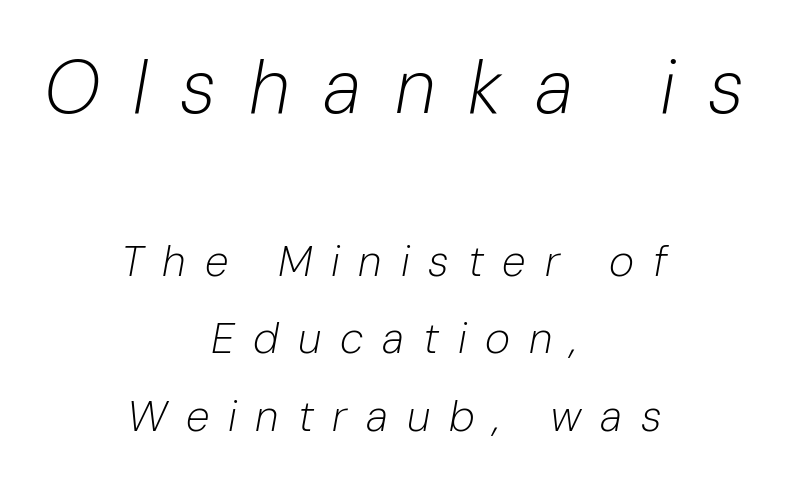
Q: Is the text bold? A: No.
Q: Is the text italic (slanted)? A: Yes, it leans right by about 10 degrees.
Q: Is the text underlined? A: No.
Q: How is the paragraph aligned? A: Centered.
Q: Is the spacing between letters normal or unusually wide? A: Unusually wide.
Q: Which block of text is set in a larger size, the first (top) or the second (bottom)? A: The first (top) one.
Q: Width (condensed, normal, or wide)? A: Normal.
Q: Stroke contrast? A: Low.
Q: x-height? A: Medium.
Q: Monospaced? A: No.
